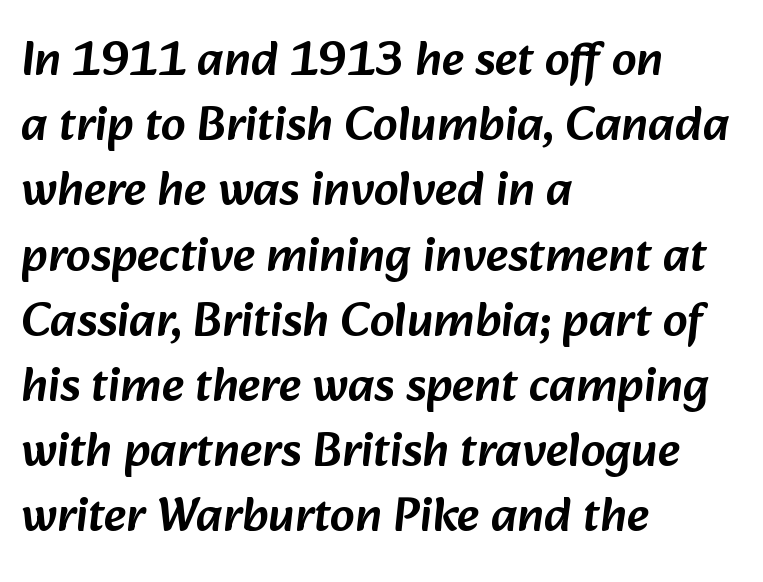
Q: Is the typeface a serif or a sans-serif typeface? A: Sans-serif.
Q: Is the text underlined? A: No.
Q: How is the paragraph aligned? A: Left-aligned.
Q: Is the spacing between letters normal or unusually wide? A: Normal.
Q: Is the spacing between lines tight, normal or loose? A: Normal.
Q: Width (condensed, normal, or wide)? A: Normal.
Q: Stroke contrast? A: Low.
Q: x-height? A: Medium.
Q: Monospaced? A: No.
